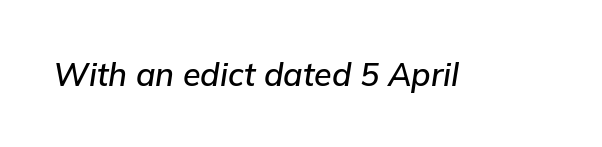
The image shows 32 px text type, italic (leaning right); set normal letter spacing, not underlined; low stroke contrast and a medium x-height.
